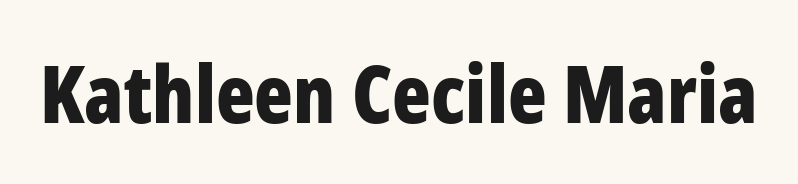
Q: Is the text bold? A: Yes.
Q: Is the text italic (slanted)? A: No, it is upright.
Q: Is the typeface a serif or a sans-serif typeface? A: Sans-serif.
Q: Is the text underlined? A: No.
Q: Is the spacing between letters normal or unusually wide? A: Normal.
Q: Width (condensed, normal, or wide)? A: Condensed.
Q: Stroke contrast? A: Low.
Q: x-height? A: Medium.
Q: Monospaced? A: No.
